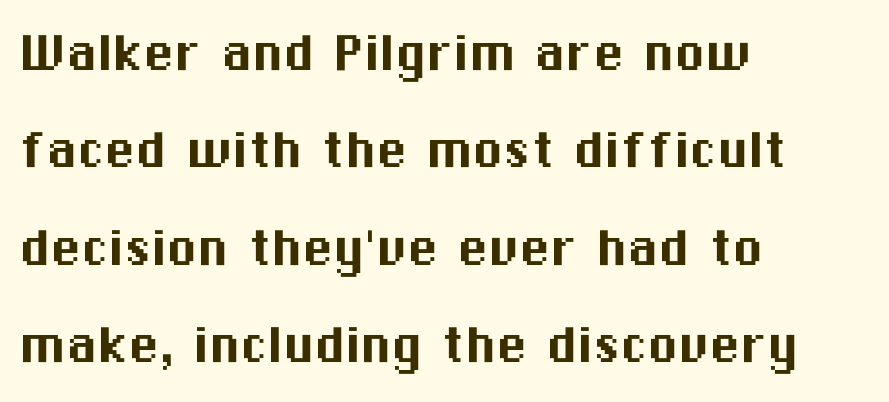
The image shows 62 px sans-serif type, upright; set left-aligned, normal line spacing (1.57x), normal letter spacing, not underlined; medium stroke contrast and a medium x-height.
